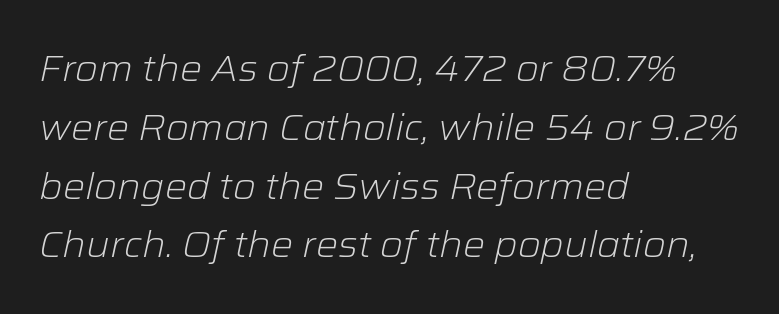
{"italic": "yes", "lean": "right", "slant_degrees": 12, "bold": "no", "weight": "light", "width": "normal", "stroke_contrast": "low", "x_height": "medium", "monospaced": "no", "underline": "no", "align": "left", "line_spacing": "normal", "line_spacing_ratio": 1.59, "letter_spacing": "normal", "letter_spacing_em": 0.0, "glyph_px": 37}
